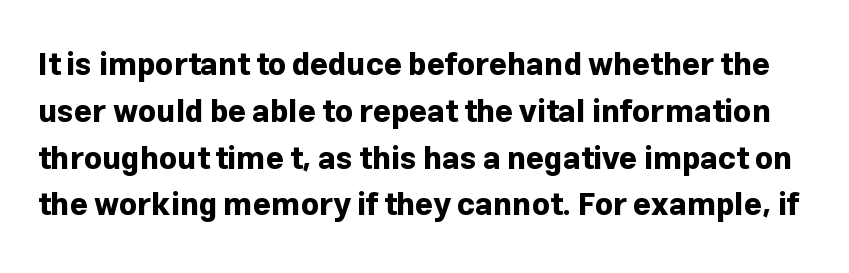
Q: Is the text bold? A: Yes.
Q: Is the text italic (slanted)? A: No, it is upright.
Q: Is the typeface a serif or a sans-serif typeface? A: Sans-serif.
Q: Is the text underlined? A: No.
Q: Is the spacing between letters normal or unusually wide? A: Normal.
Q: Is the spacing between lines tight, normal or loose? A: Normal.
Q: Width (condensed, normal, or wide)? A: Normal.
Q: Stroke contrast? A: Low.
Q: x-height? A: Medium.
Q: Monospaced? A: No.
